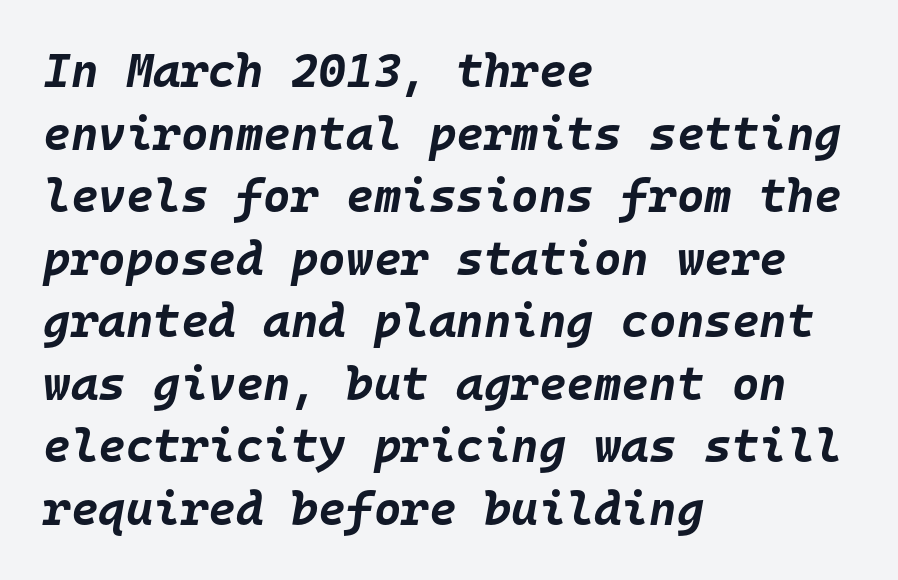
The axis of the letterforms is tilted away from vertical. In CSS terms this would be text-align: left. Normally led — the rows are evenly, conventionally spaced. The letters march in equal steps, a hallmark of fixed-pitch type.
